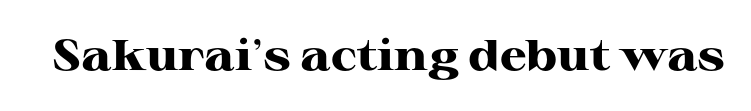
This sample has the flowing, uneven cadence of proportional lettering. The typeface chosen for these lines features serifs. Posture: upright roman. The passage shown is emphatically bold. Each row of text sits above clean, open space. You could call the tracking neutral — neither tight nor loose.
